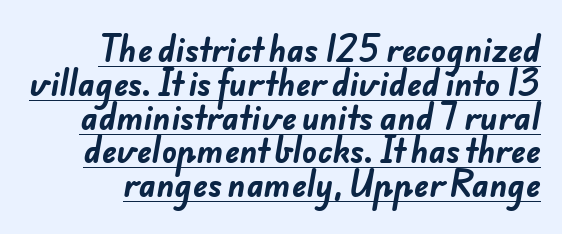
Q: Is the text bold? A: Yes.
Q: Is the typeface a serif or a sans-serif typeface? A: Sans-serif.
Q: Is the text underlined? A: Yes.
Q: Is the spacing between letters normal or unusually wide? A: Normal.
Q: Is the spacing between lines tight, normal or loose? A: Tight.
Q: Width (condensed, normal, or wide)? A: Normal.
Q: Stroke contrast? A: Low.
Q: x-height? A: Small.
Q: Monospaced? A: No.
